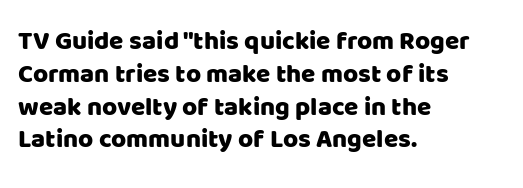
{"italic": "no", "underline": "no", "align": "left", "line_spacing": "normal", "line_spacing_ratio": 1.26, "letter_spacing": "normal", "letter_spacing_em": 0.0, "glyph_px": 26}
